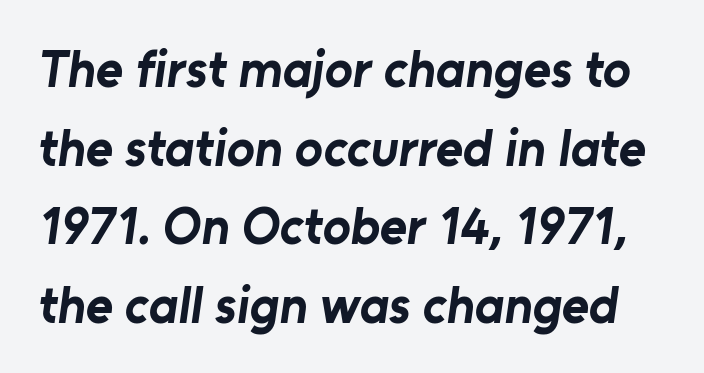
The image shows 52 px bold sans-serif type; set normal line spacing (1.51x), normal letter spacing, not underlined; low stroke contrast and a medium x-height.
